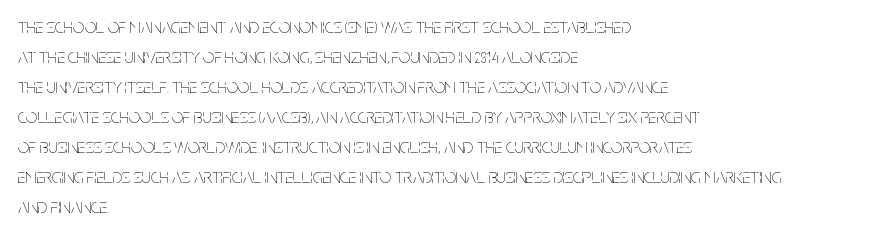
Q: Is the text bold? A: No.
Q: Is the text italic (slanted)? A: No, it is upright.
Q: Is the text underlined? A: No.
Q: How is the paragraph aligned? A: Left-aligned.
Q: Is the spacing between letters normal or unusually wide? A: Normal.
Q: Is the spacing between lines tight, normal or loose? A: Normal.
